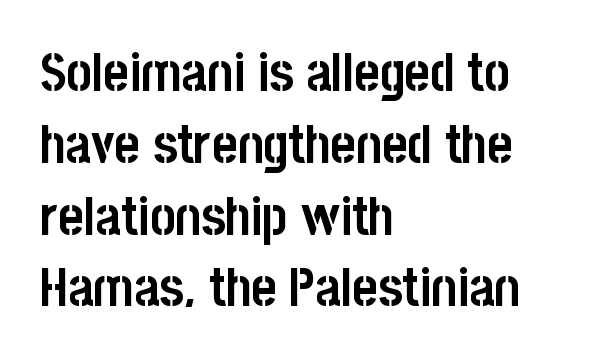
Q: Is the text bold? A: Yes.
Q: Is the text italic (slanted)? A: No, it is upright.
Q: Is the typeface a serif or a sans-serif typeface? A: Sans-serif.
Q: Is the text underlined? A: No.
Q: How is the paragraph aligned? A: Left-aligned.
Q: Is the spacing between letters normal or unusually wide? A: Normal.
Q: Is the spacing between lines tight, normal or loose? A: Normal.
Q: Width (condensed, normal, or wide)? A: Condensed.
Q: Stroke contrast? A: Low.
Q: x-height? A: Large.
Q: Monospaced? A: No.
